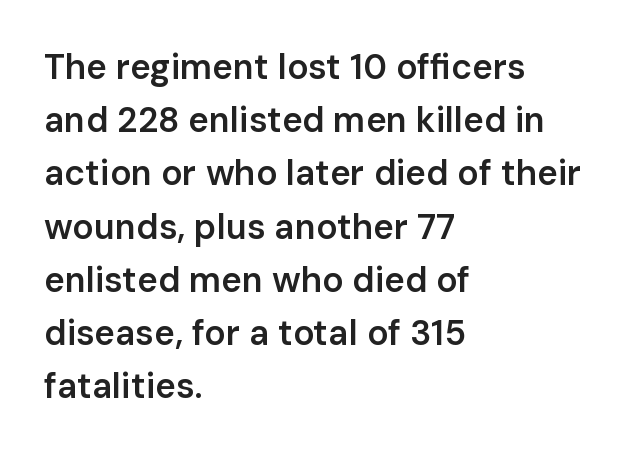
{"serif": "no", "italic": "no", "bold": "semi", "weight": "semibold", "width": "normal", "stroke_contrast": "low", "x_height": "medium", "monospaced": "no", "underline": "no", "align": "left", "line_spacing": "normal", "line_spacing_ratio": 1.52, "letter_spacing": "normal", "letter_spacing_em": 0.0, "glyph_px": 35}
